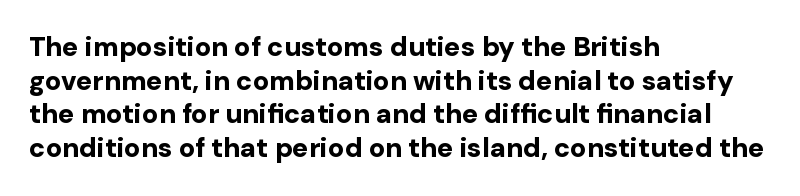
The image shows 27 px bold type, upright; set left-aligned, normal line spacing (1.25x), normal letter spacing, not underlined.
